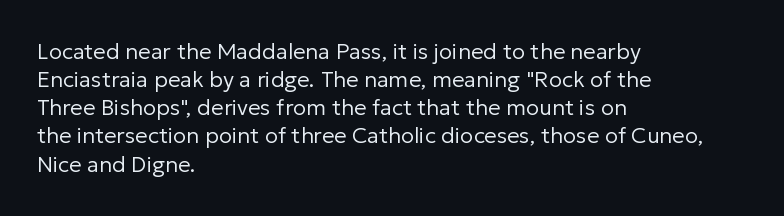
Q: Is the text bold? A: No.
Q: Is the text italic (slanted)? A: No, it is upright.
Q: Is the text underlined? A: No.
Q: How is the paragraph aligned? A: Left-aligned.
Q: Is the spacing between letters normal or unusually wide? A: Normal.
Q: Is the spacing between lines tight, normal or loose? A: Normal.
